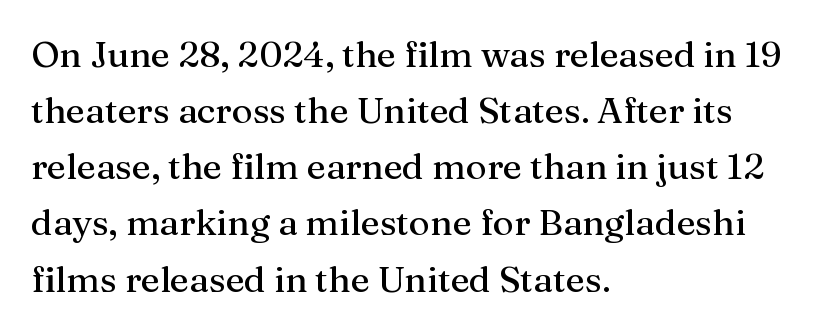
These lines are rendered in a variable-pitch font. The letterforms sit shoulder to shoulder at normal distance. The type sits square on the baseline with zero lean. The lines in this sample share a left origin and differ only in where they stop. Old-style or modern, the face here clearly has serifs.
